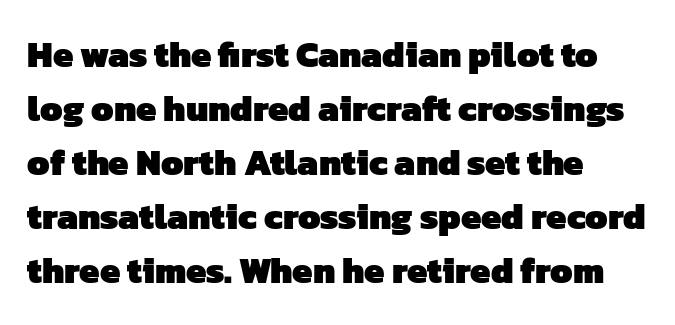
The image shows 36 px heavy sans-serif type; set left-aligned, normal line spacing (1.5x), normal letter spacing, not underlined; low stroke contrast and a medium x-height.
